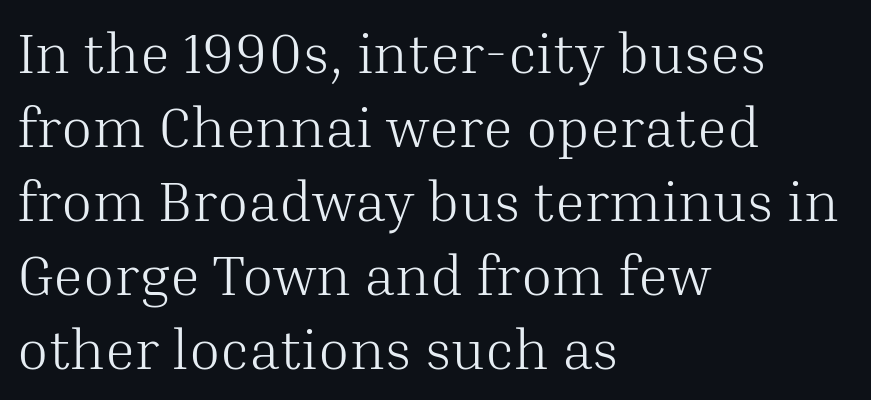
{"serif": "yes", "italic": "no", "bold": "no", "weight": "light", "width": "normal", "stroke_contrast": "medium", "x_height": "medium", "monospaced": "no", "underline": "no", "align": "left", "line_spacing": "normal", "line_spacing_ratio": 1.3, "letter_spacing": "normal", "letter_spacing_em": 0.0, "glyph_px": 57}
